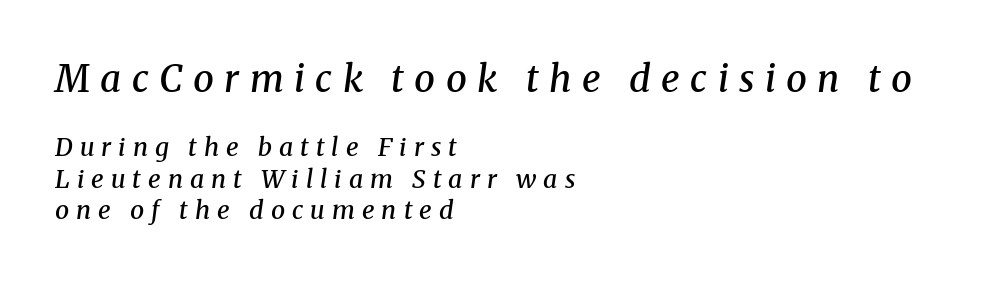
{"serif": "yes", "italic": "yes", "lean": "right", "slant_degrees": 8, "bold": "semi", "weight": "semibold", "width": "normal", "stroke_contrast": "medium", "x_height": "medium", "monospaced": "no", "underline": "no", "align": "left", "line_spacing": "normal", "line_spacing_ratio": 1.26, "letter_spacing": "wide", "letter_spacing_em": 0.28, "larger_block": "first", "size_ratio": 1.48, "glyph_px": 37}
